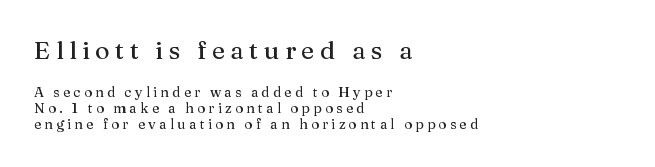
The specimen reads as upright at a glance. This layout puts the oversized block above and the modest block below. Tracking value appears strongly positive — letters spread wide. Notice how descenders almost collide with the ascenders below — that's tight leading. Where is the straight margin? On the left.
